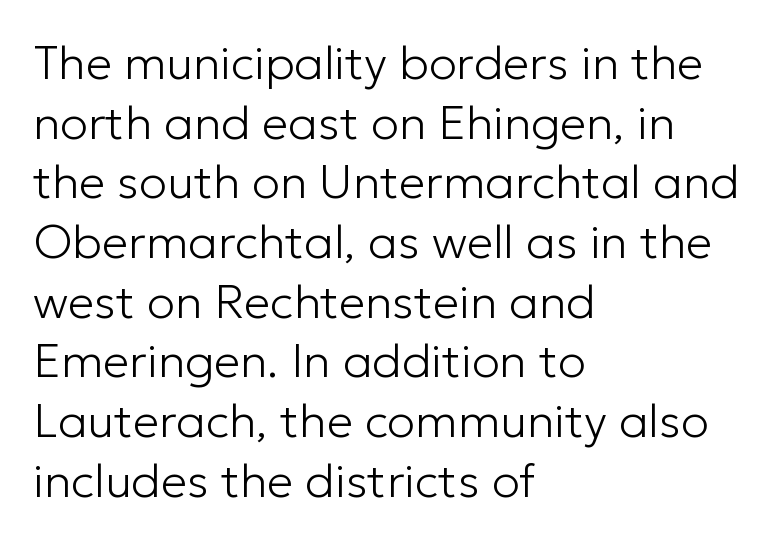
{"serif": "no", "italic": "no", "bold": "no", "weight": "light", "width": "normal", "stroke_contrast": "low", "x_height": "medium", "monospaced": "no", "underline": "no", "align": "left", "line_spacing": "normal", "line_spacing_ratio": 1.27, "letter_spacing": "normal", "letter_spacing_em": 0.0, "glyph_px": 47}
